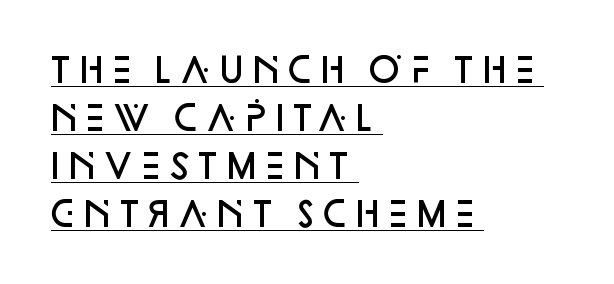
{"serif": "no", "italic": "no", "bold": "semi", "weight": "semibold", "width": "normal", "stroke_contrast": "low", "x_height": "large", "monospaced": "no", "underline": "yes", "align": "left", "line_spacing": "normal", "line_spacing_ratio": 1.45, "letter_spacing": "normal", "letter_spacing_em": 0.0, "glyph_px": 33}
